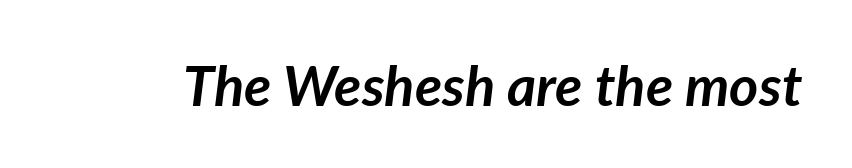
Bold? Absolutely — the strokes are thick and heavy. The string is rendered with underlining switched off. Varying glyph widths throughout — classic text-font behaviour. The face used here is rendered with its standard letterfit.
